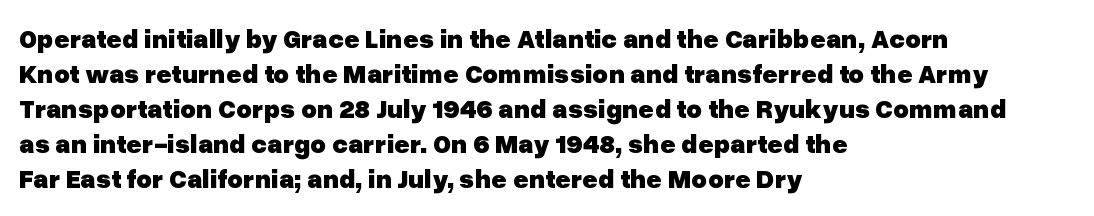
The image shows 27 px bold type, upright; set left-aligned, normal line spacing (1.3x), normal letter spacing, not underlined.
